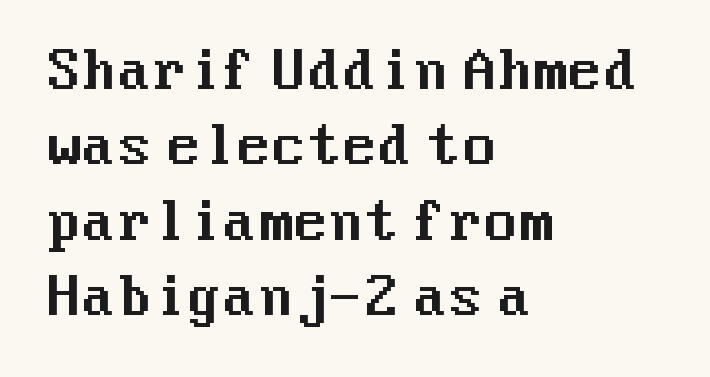
Line starts are locked; line ends wander. Quick note: underline off. Each letter's strokes conclude bluntly, with no projecting serifs. It's the straight-up-and-down kind of type. Baseline-to-baseline distance is the conventional proportion of letter height. In terms of letterspacing, this is plain default setting.
